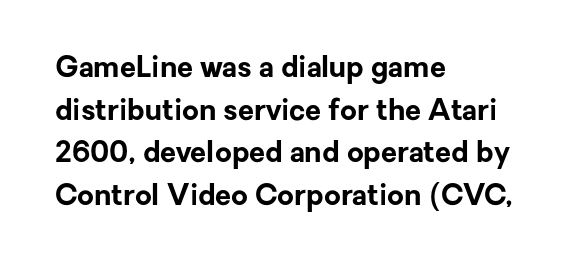
The image shows 29 px bold sans-serif type, upright; set left-aligned, normal line spacing (1.47x), normal letter spacing, not underlined; low stroke contrast and a medium x-height.
